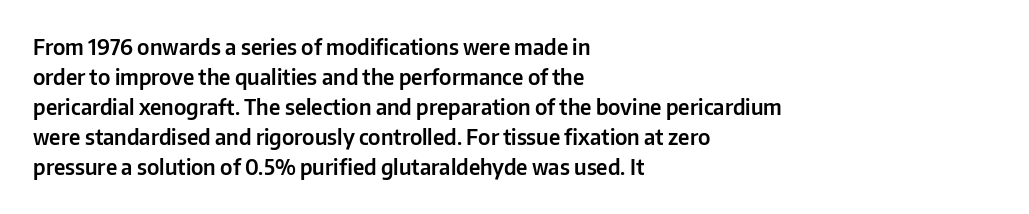
{"italic": "no", "underline": "no", "align": "left", "line_spacing": "normal", "line_spacing_ratio": 1.43, "letter_spacing": "normal", "letter_spacing_em": 0.0, "glyph_px": 21}
